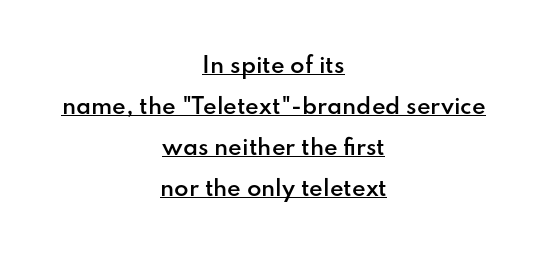
In terms of posture, this sample is upright. Between one letter and the next there's only the usual sliver of space. The typesetter chose a symmetrical, centered arrangement here. A baseline rule has been typeset under these characters.
